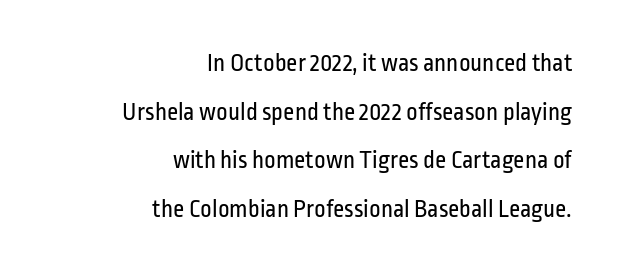
The image shows 25 px text type, upright; set right-aligned, loose line spacing (1.95x), normal letter spacing, not underlined.
